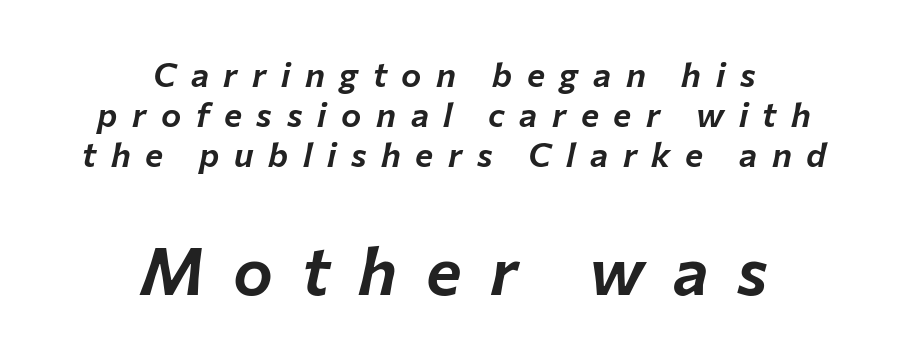
The image shows 67 px text type, italic (leaning right); set centered, line spacing 1.18x, unusually wide letter spacing (+0.43 em), not underlined; the second (bottom) block is 1.97x larger; low stroke contrast and a medium x-height.
